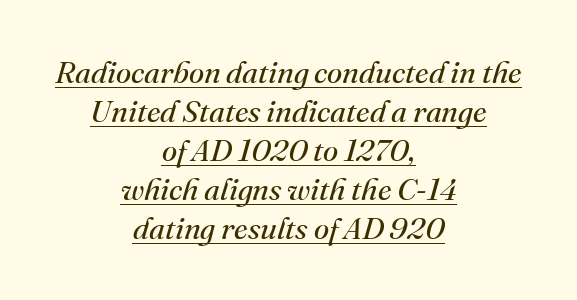
{"serif": "yes", "italic": "yes", "lean": "right", "slant_degrees": 16, "bold": "no", "weight": "regular", "width": "normal", "stroke_contrast": "medium", "x_height": "small", "monospaced": "no", "underline": "yes", "align": "center", "line_spacing": "normal", "line_spacing_ratio": 1.26, "letter_spacing": "normal", "letter_spacing_em": 0.0, "glyph_px": 31}
